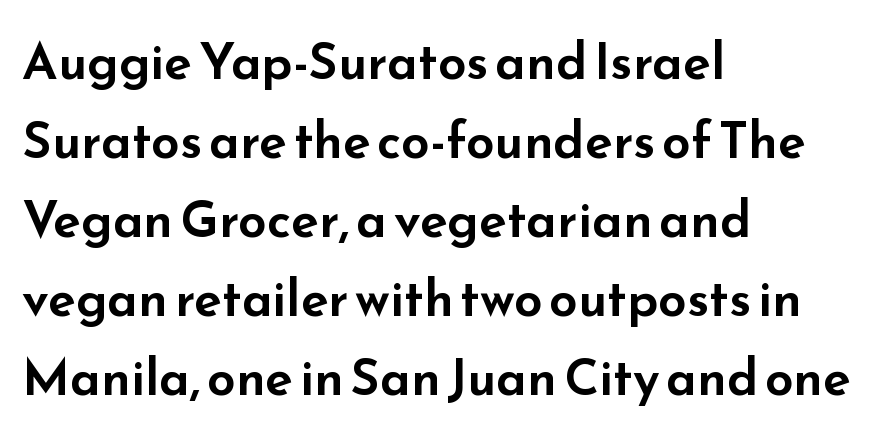
The designer went with a sans here, leaving each stem footless. Notice how the passage keeps a crisp vertical edge on the left only. Is there any slant? The stems are plumb. Character widths vary here, with narrow letters taking less room than wide ones.
